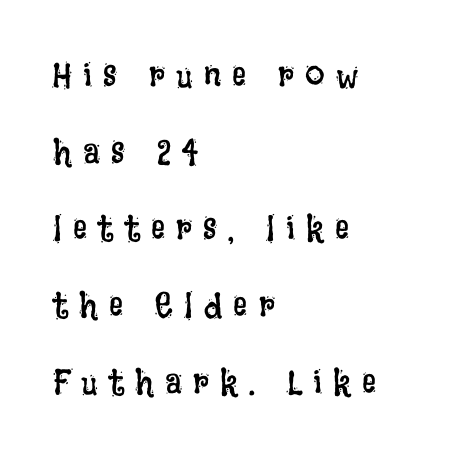
Q: Is the text bold? A: No.
Q: Is the text italic (slanted)? A: No, it is upright.
Q: Is the text underlined? A: No.
Q: How is the paragraph aligned? A: Left-aligned.
Q: Is the spacing between letters normal or unusually wide? A: Unusually wide.
Q: Is the spacing between lines tight, normal or loose? A: Loose.
Q: Width (condensed, normal, or wide)? A: Condensed.
Q: Stroke contrast? A: Low.
Q: x-height? A: Large.
Q: Monospaced? A: No.
